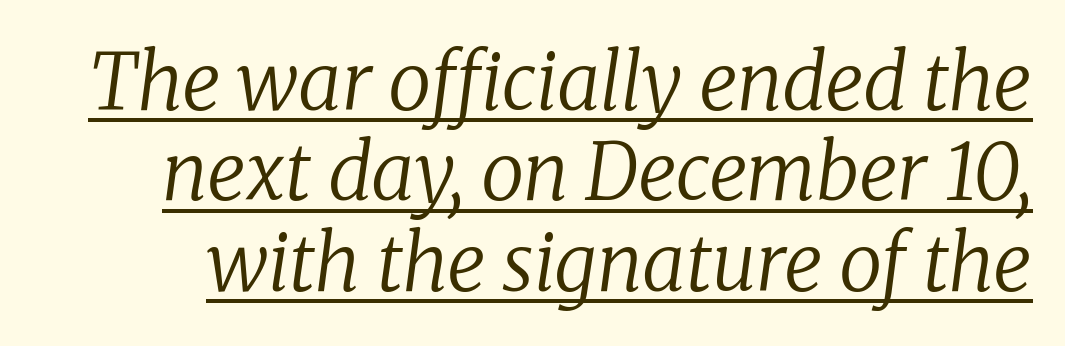
The image shows 78 px regular-weight serif type, italic (leaning right); set line spacing 1.16x, normal letter spacing, underlined; low stroke contrast and a medium x-height.
